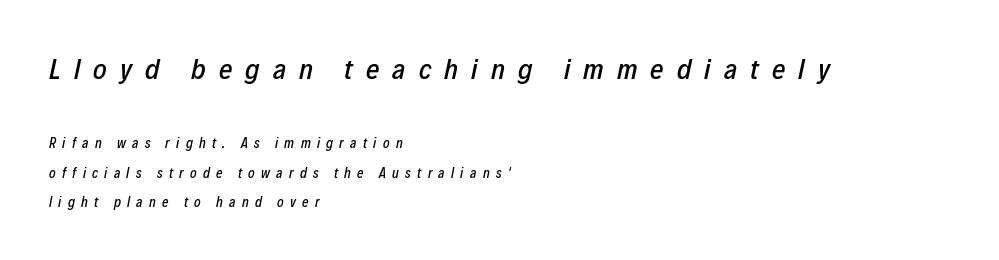
Q: Is the text italic (slanted)? A: Yes, it leans right by about 12 degrees.
Q: Is the text underlined? A: No.
Q: How is the paragraph aligned? A: Left-aligned.
Q: Is the spacing between letters normal or unusually wide? A: Unusually wide.
Q: Is the spacing between lines tight, normal or loose? A: Loose.
Q: Which block of text is set in a larger size, the first (top) or the second (bottom)? A: The first (top) one.
Q: Width (condensed, normal, or wide)? A: Condensed.
Q: Stroke contrast? A: Low.
Q: x-height? A: Medium.
Q: Monospaced? A: No.
